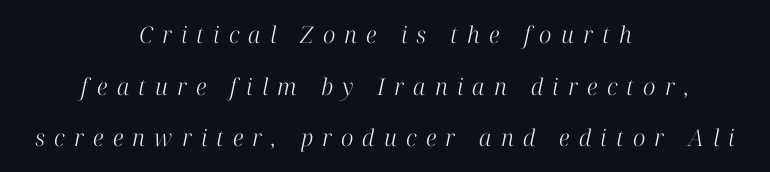
Yep, that's italic — everything's leaning. The words here are not underlined. Weight: in the light-to-regular range. The line-height multiplier appears high, well above default. Characters follow at a spacing far wider than the type designer built in.
